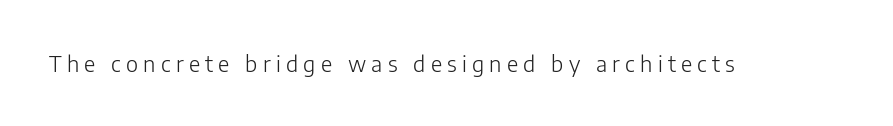
The image shows 22 px text type, upright; set unusually wide letter spacing (+0.24 em), not underlined.
